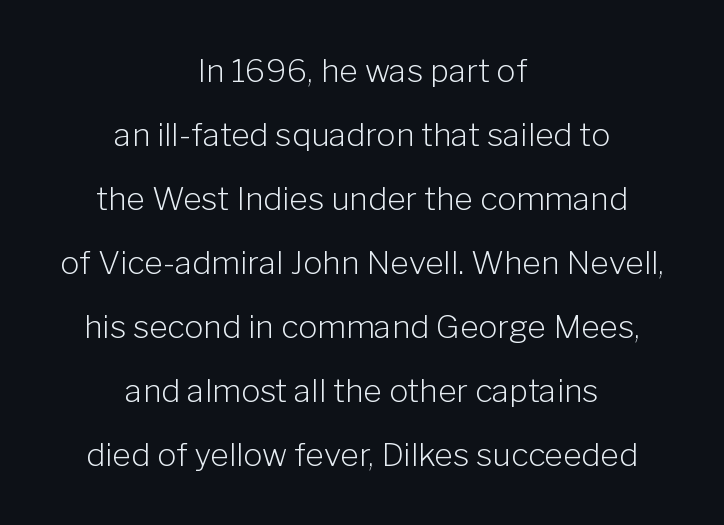
{"serif": "no", "italic": "no", "bold": "no", "weight": "light", "width": "normal", "stroke_contrast": "low", "x_height": "medium", "monospaced": "no", "underline": "no", "align": "center", "line_spacing": "loose", "line_spacing_ratio": 2.0, "letter_spacing": "normal", "letter_spacing_em": 0.0, "glyph_px": 32}
